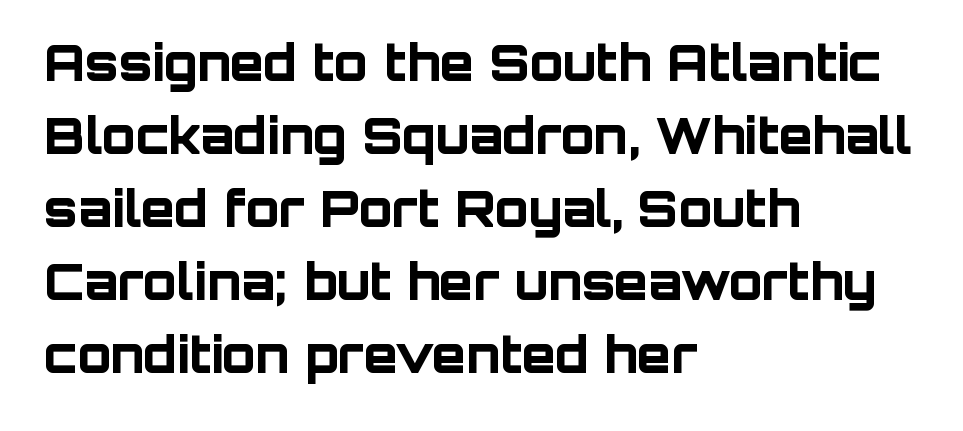
The image shows 49 px bold sans-serif type, upright; set left-aligned, normal line spacing (1.49x), normal letter spacing, not underlined; low stroke contrast and a large x-height.
